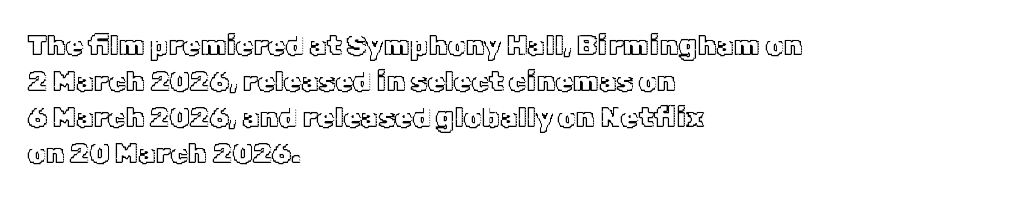
Q: Is the text italic (slanted)? A: No, it is upright.
Q: Is the text underlined? A: No.
Q: How is the paragraph aligned? A: Left-aligned.
Q: Is the spacing between letters normal or unusually wide? A: Normal.
Q: Is the spacing between lines tight, normal or loose? A: Normal.
Q: Width (condensed, normal, or wide)? A: Normal.
Q: x-height? A: Medium.
Q: Monospaced? A: No.
